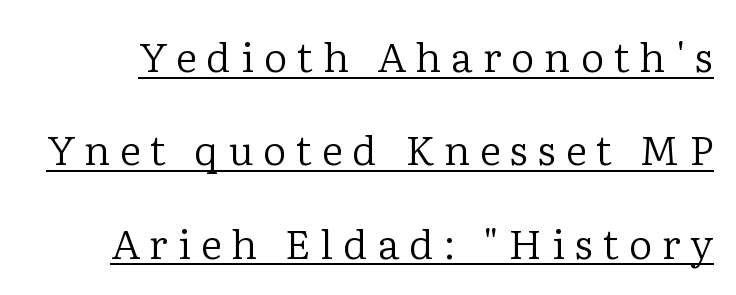
The image shows 41 px regular-weight serif type, upright; set loose line spacing (2.28x), unusually wide letter spacing (+0.24 em), underlined; low stroke contrast and a medium x-height.
